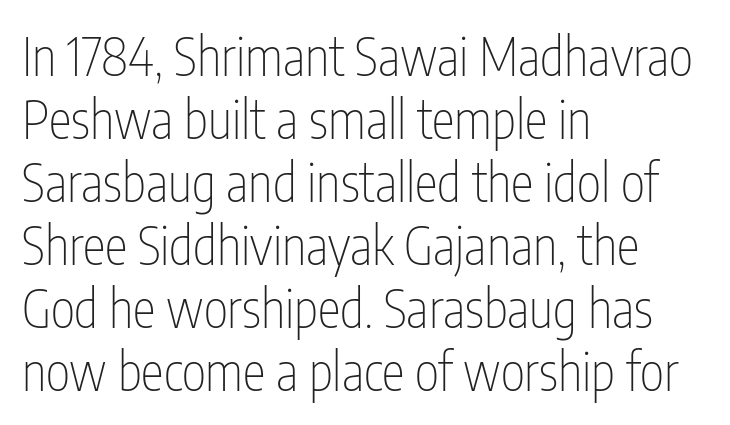
Typeset ragged right — the left edge is the straight one. Character widths vary here, with narrow letters taking less room than wide ones. Weight: in the light-to-regular range. Quick note: underline off. Compared with typical body copy, the letter spacing here is the same.
